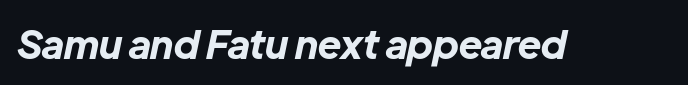
The image shows 39 px bold type, italic (leaning right); set normal letter spacing, not underlined; low stroke contrast and a medium x-height.
